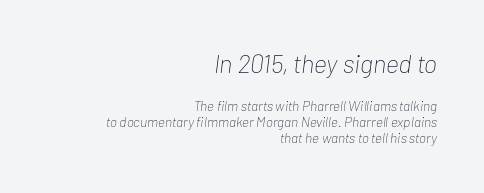
Q: Is the text bold? A: No.
Q: Is the text italic (slanted)? A: Yes, it leans right by about 7 degrees.
Q: Is the text underlined? A: No.
Q: How is the paragraph aligned? A: Right-aligned.
Q: Is the spacing between letters normal or unusually wide? A: Normal.
Q: Is the spacing between lines tight, normal or loose? A: Tight.
Q: Which block of text is set in a larger size, the first (top) or the second (bottom)? A: The first (top) one.
